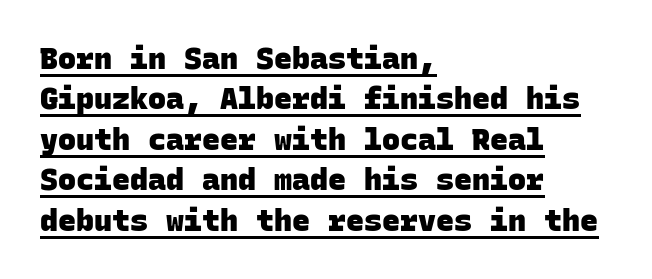
{"serif": "no", "bold": "yes", "weight": "heavy", "width": "normal", "stroke_contrast": "low", "x_height": "large", "monospaced": "yes", "underline": "yes", "align": "left", "line_spacing": "normal", "line_spacing_ratio": 1.35, "letter_spacing": "normal", "letter_spacing_em": 0.0, "glyph_px": 30}
